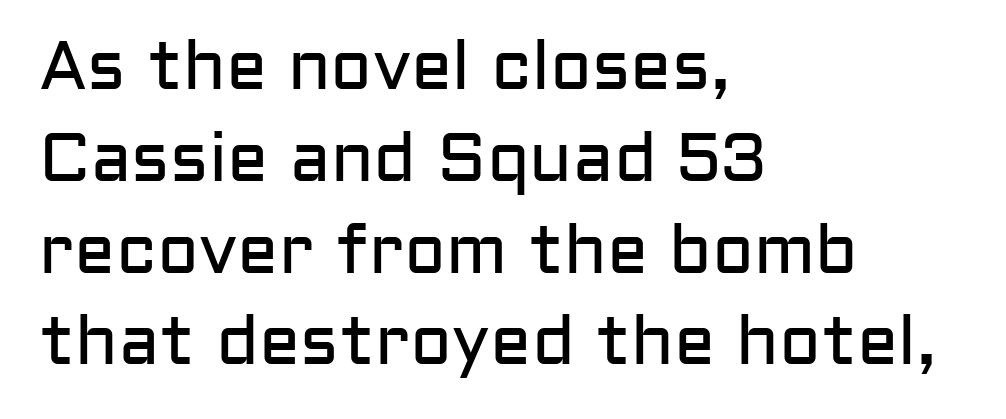
{"serif": "no", "italic": "no", "bold": "no", "weight": "regular", "width": "normal", "stroke_contrast": "low", "x_height": "medium", "monospaced": "no", "underline": "no", "align": "left", "line_spacing": "normal", "line_spacing_ratio": 1.33, "letter_spacing": "normal", "letter_spacing_em": 0.0, "glyph_px": 69}
